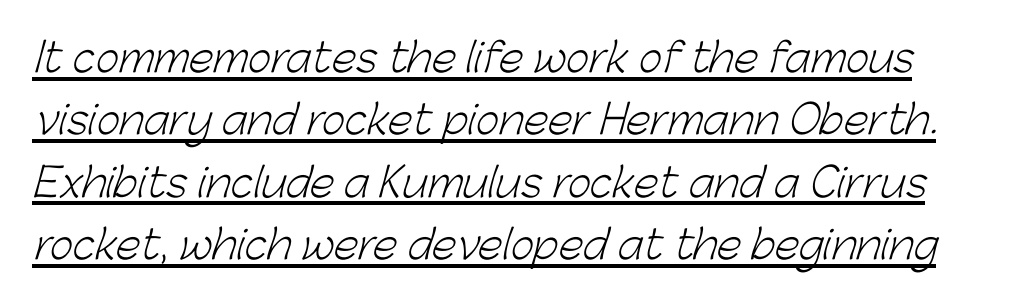
Q: Is the text bold? A: No.
Q: Is the typeface a serif or a sans-serif typeface? A: Sans-serif.
Q: Is the text underlined? A: Yes.
Q: Is the spacing between letters normal or unusually wide? A: Normal.
Q: Is the spacing between lines tight, normal or loose? A: Normal.
Q: Width (condensed, normal, or wide)? A: Normal.
Q: Stroke contrast? A: Low.
Q: x-height? A: Medium.
Q: Monospaced? A: No.
